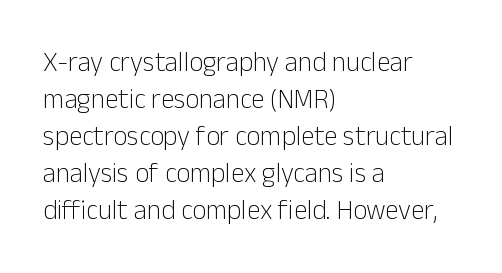
Reading down the block, your eye returns to a fixed left position each line. Tall strokes in this sample are plumb rather than angled. The rendering uses a moderate line-height, typical for paragraphs. This is not heavy type; no bold has been used. Any mark beneath the type? The region is blank. Each word holds together tightly as a unit, with standard inter-letter gaps.
